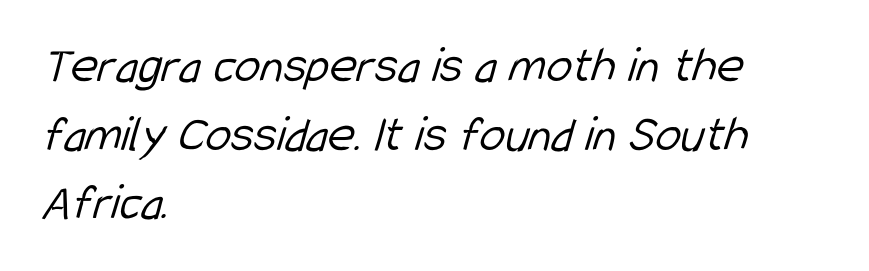
{"serif": "no", "bold": "no", "weight": "light", "width": "condensed", "stroke_contrast": "low", "x_height": "medium", "monospaced": "no", "underline": "no", "align": "left", "line_spacing": "normal", "line_spacing_ratio": 1.32, "letter_spacing": "normal", "letter_spacing_em": 0.0, "glyph_px": 52}
